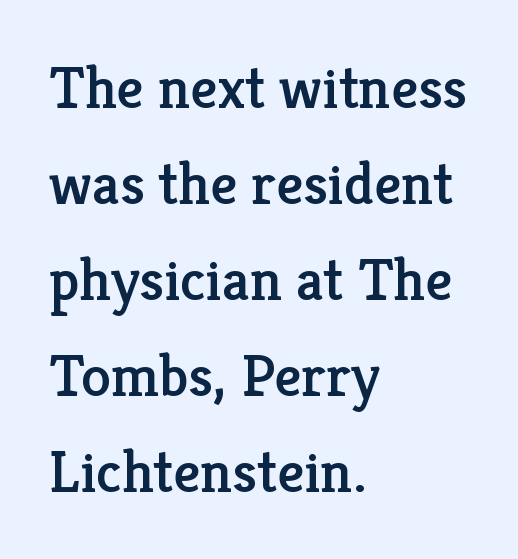
The image shows 60 px serif type, upright; set left-aligned, normal line spacing (1.6x), normal letter spacing, not underlined; low stroke contrast and a medium x-height.
